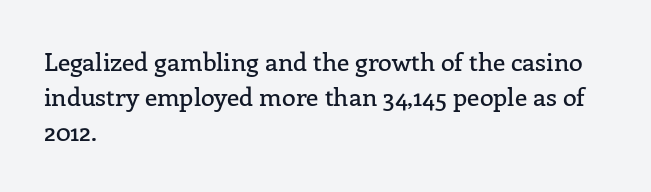
{"italic": "no", "underline": "no", "align": "left", "line_spacing": "normal", "line_spacing_ratio": 1.4, "letter_spacing": "normal", "letter_spacing_em": 0.0, "glyph_px": 25}
